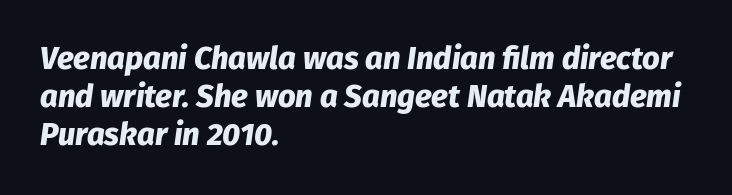
The image shows 31 px heavy type, italic (leaning right); set left-aligned, line spacing 1.23x, normal letter spacing, not underlined; low stroke contrast and a medium x-height.
